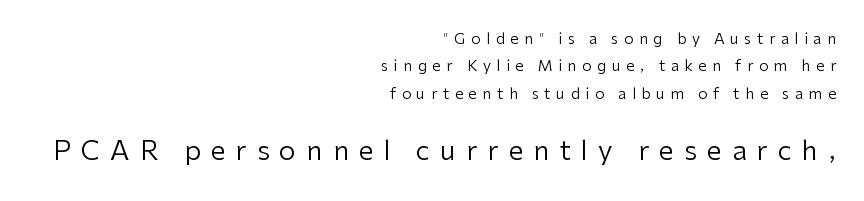
Reading top to bottom, the characters get bigger at the block break. Stems and bowls with no extra thickness — not bold. Rendered with straight, roman letterforms. Underline: absent.
